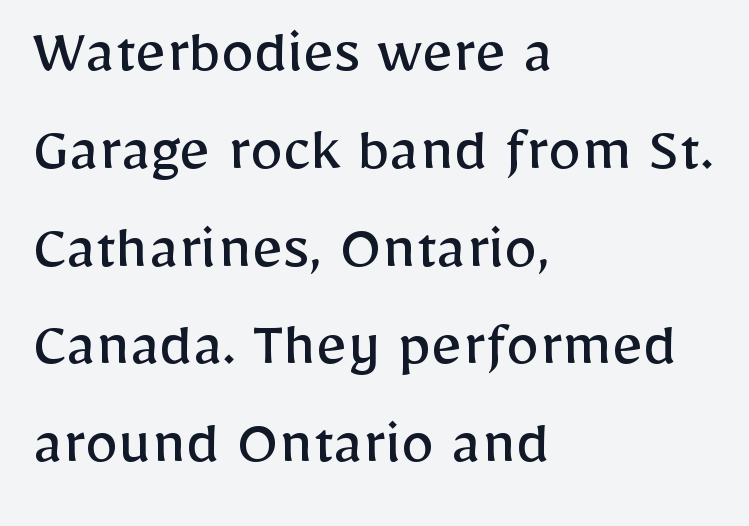
{"serif": "no", "italic": "no", "bold": "no", "weight": "regular", "width": "normal", "stroke_contrast": "low", "x_height": "medium", "monospaced": "no", "underline": "no", "align": "left", "line_spacing": "normal", "line_spacing_ratio": 1.46, "letter_spacing": "normal", "letter_spacing_em": 0.0, "glyph_px": 67}
